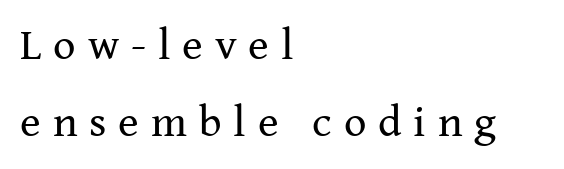
{"serif": "yes", "italic": "no", "bold": "no", "weight": "regular", "width": "normal", "stroke_contrast": "medium", "x_height": "medium", "monospaced": "no", "underline": "no", "align": "left", "line_spacing_ratio": 1.75, "letter_spacing": "wide", "letter_spacing_em": 0.27, "glyph_px": 44}
